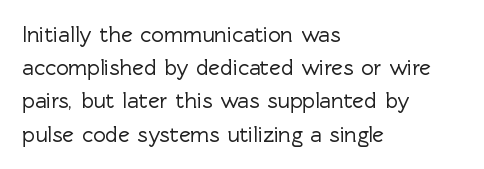
These lines keep a tight, regular rhythm from letter to letter. Vertical spacing — default. No word sits above an underline. The setting favours the left margin, as ordinary paragraphs usually do. The font's upright variant was chosen for this text.
